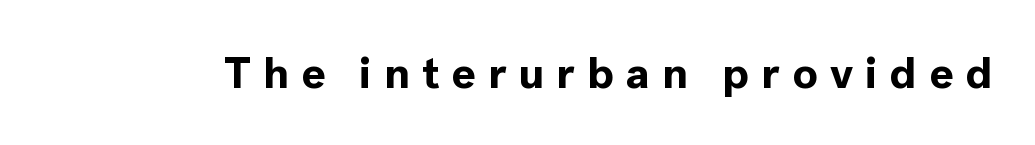
Q: Is the text bold? A: Yes.
Q: Is the text italic (slanted)? A: No, it is upright.
Q: Is the typeface a serif or a sans-serif typeface? A: Sans-serif.
Q: Is the text underlined? A: No.
Q: Is the spacing between letters normal or unusually wide? A: Unusually wide.
Q: Width (condensed, normal, or wide)? A: Normal.
Q: x-height? A: Medium.
Q: Monospaced? A: No.
